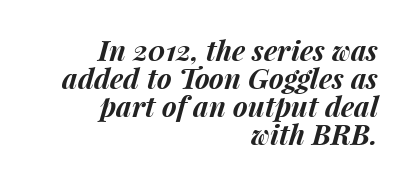
Q: Is the text bold? A: Yes.
Q: Is the text italic (slanted)? A: Yes, it leans right by about 15 degrees.
Q: Is the text underlined? A: No.
Q: How is the paragraph aligned? A: Right-aligned.
Q: Is the spacing between letters normal or unusually wide? A: Normal.
Q: Is the spacing between lines tight, normal or loose? A: Tight.
Q: Width (condensed, normal, or wide)? A: Normal.
Q: Stroke contrast? A: Medium.
Q: x-height? A: Medium.
Q: Monospaced? A: No.
